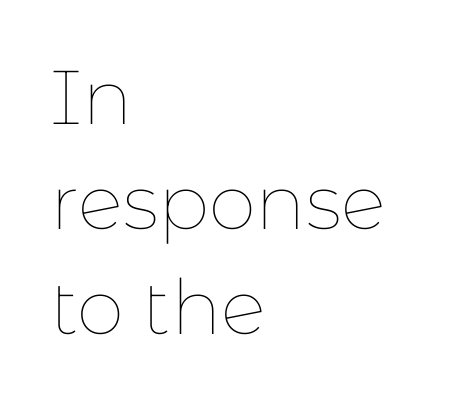
The passage shown is not bold in any degree. Line spacing here is normal. The strip under each line holds only bare page. Looks like regular typesetting: each glyph gets only the width it needs. There is no visible air inserted between adjacent glyphs. This rendering uses left alignment, leaving the right contour irregular.
